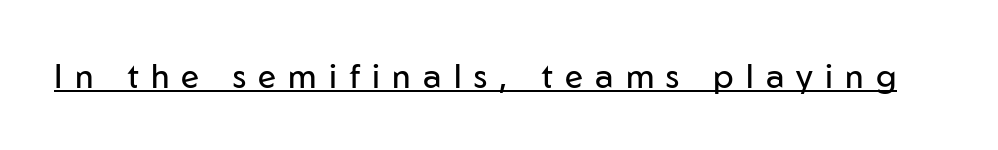
Q: Is the text bold? A: No.
Q: Is the text italic (slanted)? A: No, it is upright.
Q: Is the typeface a serif or a sans-serif typeface? A: Sans-serif.
Q: Is the text underlined? A: Yes.
Q: Is the spacing between letters normal or unusually wide? A: Unusually wide.
Q: Width (condensed, normal, or wide)? A: Normal.
Q: Stroke contrast? A: Low.
Q: x-height? A: Medium.
Q: Monospaced? A: No.
